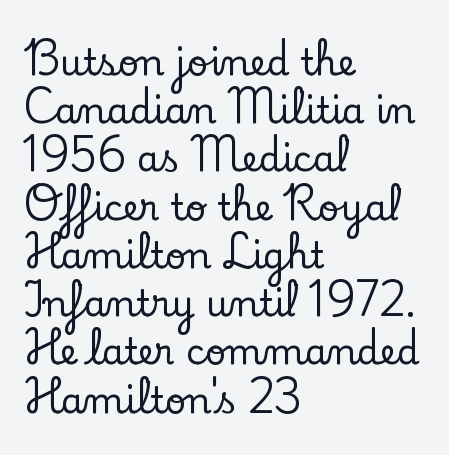
Q: Is the text italic (slanted)? A: No, it is upright.
Q: Is the typeface a serif or a sans-serif typeface? A: Serif.
Q: Is the text underlined? A: No.
Q: How is the paragraph aligned? A: Left-aligned.
Q: Is the spacing between letters normal or unusually wide? A: Normal.
Q: Is the spacing between lines tight, normal or loose? A: Normal.
Q: Width (condensed, normal, or wide)? A: Normal.
Q: Stroke contrast? A: Low.
Q: x-height? A: Small.
Q: Monospaced? A: No.
